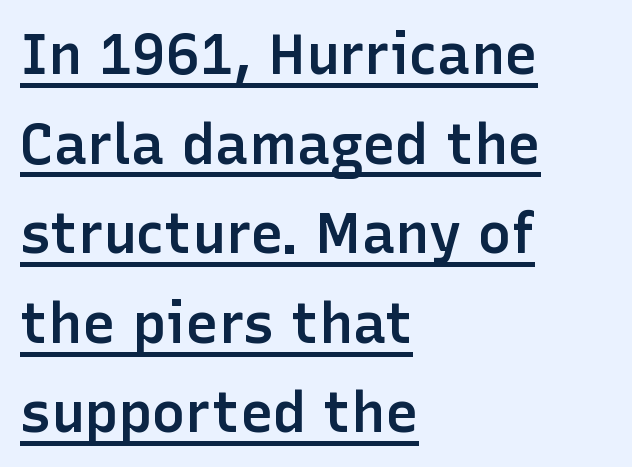
Successive baselines arrive at the customary interval. Nope, no serifs anywhere on these letters. The text block is weighted toward the left margin, trailing off unevenly rightward. This is the regular roman posture of the typeface.
